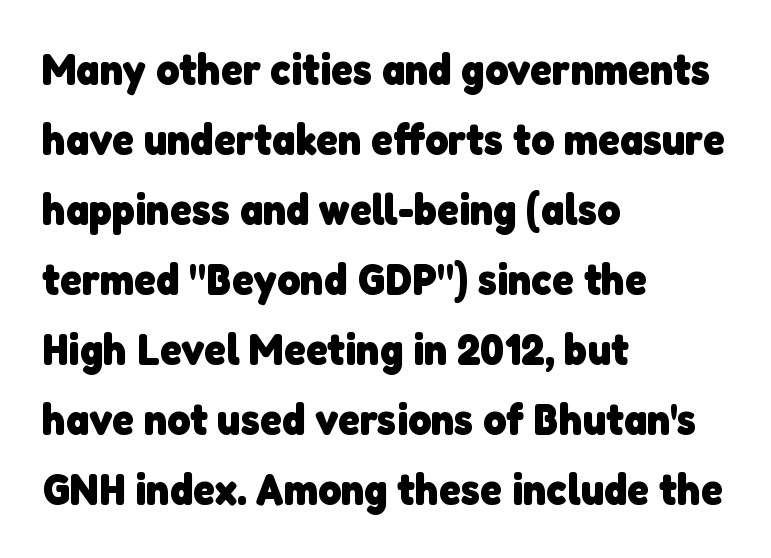
The image shows 44 px heavy sans-serif type; set left-aligned, normal line spacing (1.59x), normal letter spacing, not underlined; low stroke contrast and a medium x-height.
